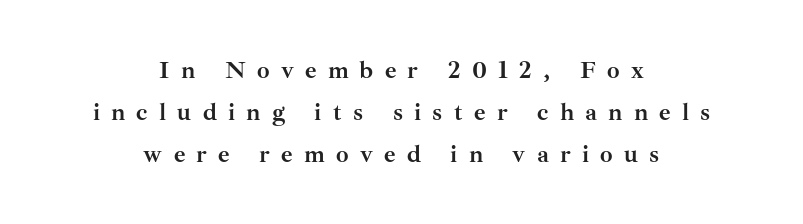
Q: Is the text bold? A: Yes.
Q: Is the text italic (slanted)? A: No, it is upright.
Q: Is the text underlined? A: No.
Q: How is the paragraph aligned? A: Centered.
Q: Is the spacing between letters normal or unusually wide? A: Unusually wide.
Q: Is the spacing between lines tight, normal or loose? A: Normal.
